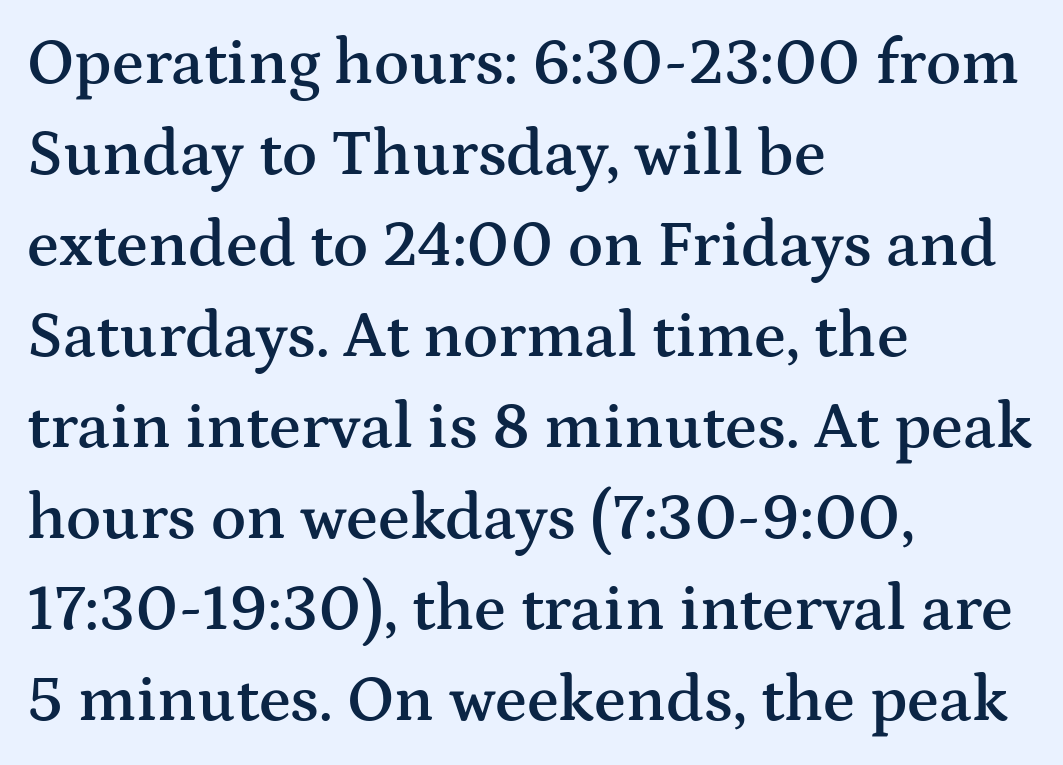
{"serif": "yes", "italic": "no", "bold": "semi", "weight": "semibold", "width": "wide", "stroke_contrast": "medium", "x_height": "medium", "monospaced": "no", "underline": "no", "align": "left", "line_spacing": "normal", "line_spacing_ratio": 1.4, "letter_spacing": "normal", "letter_spacing_em": 0.0, "glyph_px": 65}
